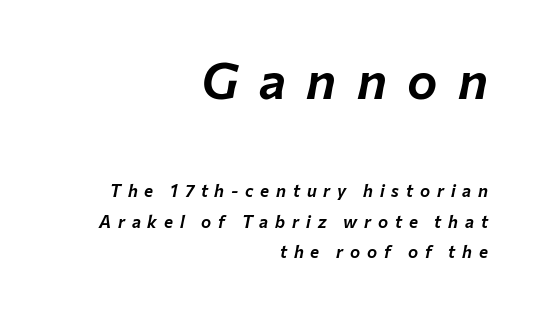
The image shows 51 px text type, italic (leaning right); set right-aligned, line spacing 1.79x, unusually wide letter spacing (+0.4 em), not underlined; the first (top) block is 3.0x larger; low stroke contrast and a medium x-height.
